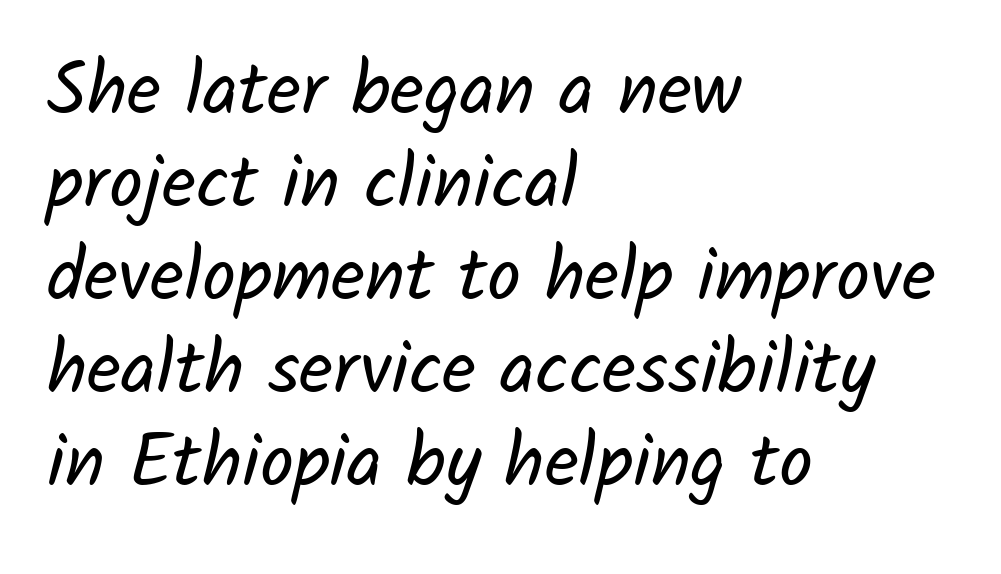
The image shows 75 px regular-weight sans-serif type; set left-aligned, line spacing 1.24x, normal letter spacing, not underlined; low stroke contrast and a medium x-height.
